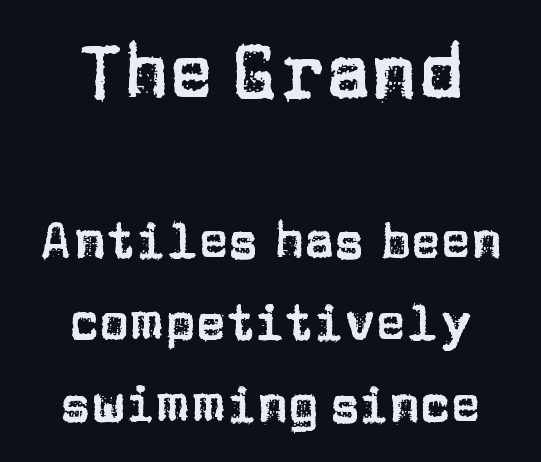
Q: Is the text italic (slanted)? A: No, it is upright.
Q: Is the typeface a serif or a sans-serif typeface? A: Sans-serif.
Q: Is the text underlined? A: No.
Q: How is the paragraph aligned? A: Centered.
Q: Is the spacing between letters normal or unusually wide? A: Normal.
Q: Is the spacing between lines tight, normal or loose? A: Normal.
Q: Which block of text is set in a larger size, the first (top) or the second (bottom)? A: The first (top) one.
Q: Width (condensed, normal, or wide)? A: Normal.
Q: Stroke contrast? A: Low.
Q: x-height? A: Large.
Q: Monospaced? A: No.
